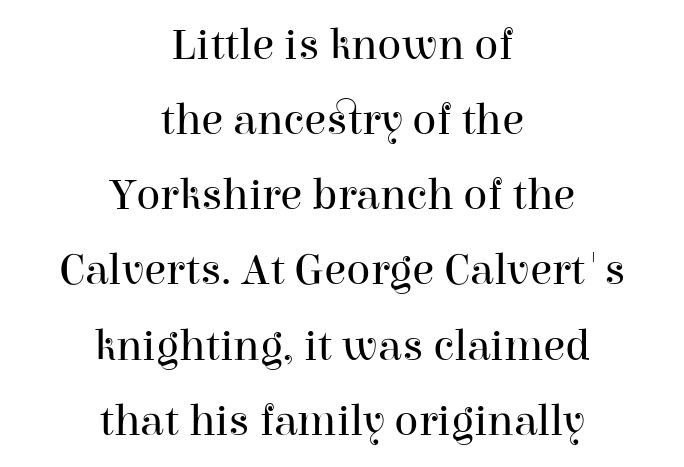
{"serif": "yes", "italic": "no", "bold": "no", "weight": "regular", "width": "normal", "stroke_contrast": "high", "x_height": "medium", "monospaced": "no", "underline": "no", "align": "center", "line_spacing": "normal", "line_spacing_ratio": 1.67, "letter_spacing": "normal", "letter_spacing_em": 0.0, "glyph_px": 45}
